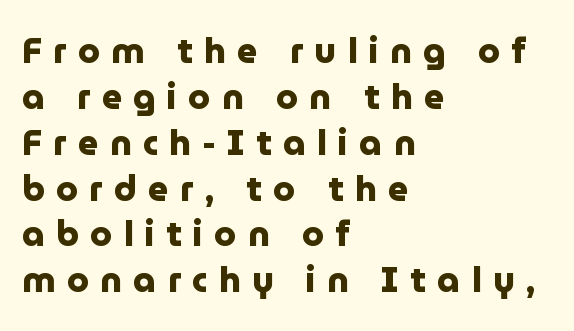
{"serif": "no", "italic": "no", "bold": "yes", "weight": "heavy", "width": "normal", "stroke_contrast": "low", "x_height": "medium", "monospaced": "no", "underline": "no", "align": "left", "line_spacing": "normal", "line_spacing_ratio": 1.31, "letter_spacing": "wide", "letter_spacing_em": 0.33, "glyph_px": 35}
